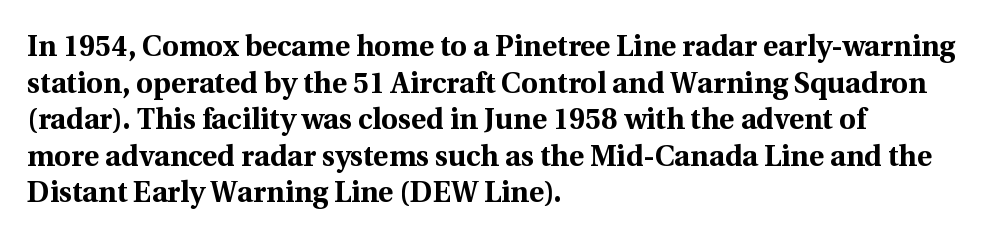
Q: Is the text bold? A: Yes.
Q: Is the text italic (slanted)? A: No, it is upright.
Q: Is the typeface a serif or a sans-serif typeface? A: Serif.
Q: Is the text underlined? A: No.
Q: How is the paragraph aligned? A: Left-aligned.
Q: Is the spacing between letters normal or unusually wide? A: Normal.
Q: Is the spacing between lines tight, normal or loose? A: Normal.
Q: Width (condensed, normal, or wide)? A: Normal.
Q: x-height? A: Medium.
Q: Monospaced? A: No.
